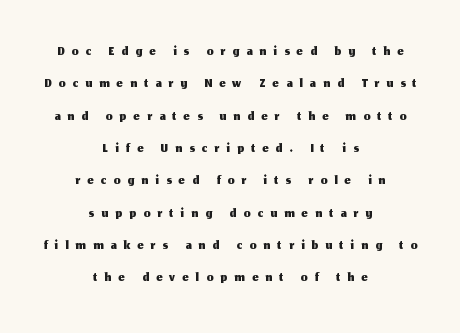
The image shows 21 px text type, upright; set centered, normal line spacing (1.54x), unusually wide letter spacing (+0.35 em), not underlined.
